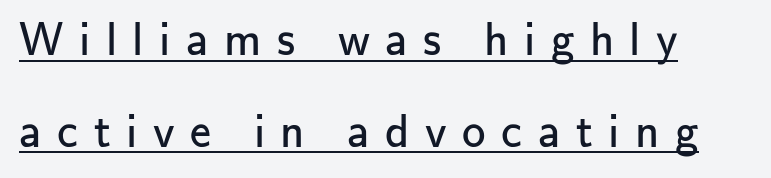
{"serif": "no", "italic": "no", "bold": "no", "weight": "regular", "width": "normal", "stroke_contrast": "low", "x_height": "small", "monospaced": "no", "underline": "yes", "align": "left", "line_spacing": "loose", "line_spacing_ratio": 1.95, "letter_spacing": "wide", "letter_spacing_em": 0.33, "glyph_px": 47}
